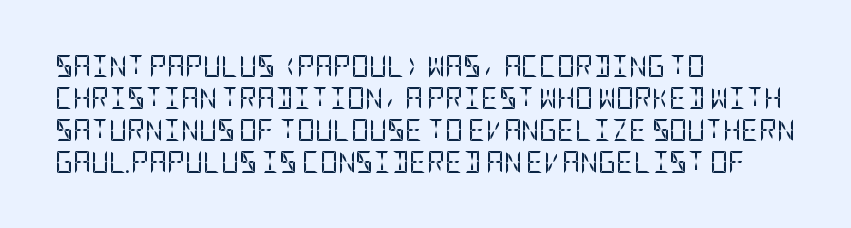
This sample uses an upright cut, with every glyph sitting square on the baseline. Check the space under the baseline: it is left empty. These lines are set flush left with a ragged right edge. Weight: not bold — regular or lighter.
